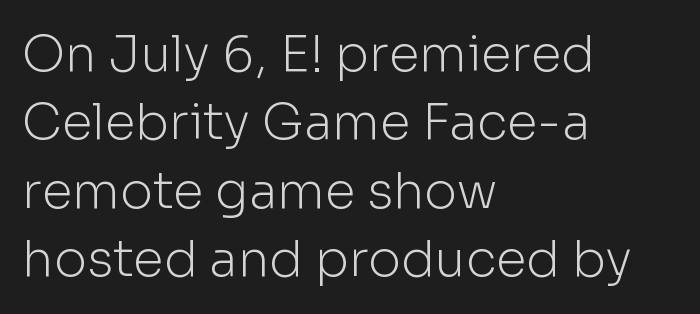
This rendering leaves character spacing at its baseline value. Bare-footed words on every line. Italic? Not at all — the glyphs are vertical. The typesetting does not lean heavy: it is not bold.
